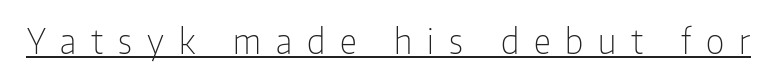
Every stem runs plumb, perpendicular to the baseline. This rendering widens character spacing well past its baseline value. The passage shown is underscored from start to finish. The letterforms sit at book weight or below. The rendering uses natural spacing where letterforms have individual widths.
